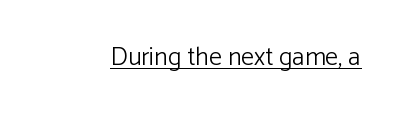
Short note: letters normally spaced. Is this a heavy cut? Hardly; it is regular or lighter. This sample uses an upright cut, with every glyph sitting square on the baseline. Is there an underline? Yes — a line sits under the letters.
